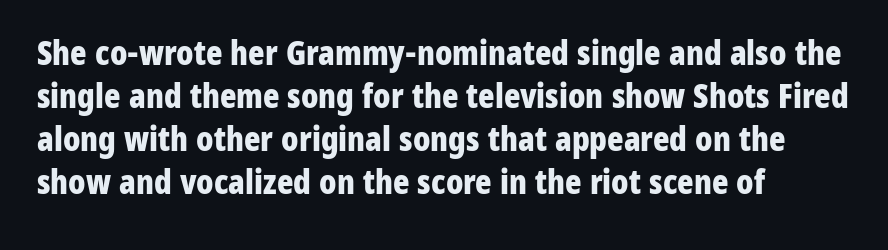
Q: Is the text bold? A: Yes.
Q: Is the text italic (slanted)? A: No, it is upright.
Q: Is the typeface a serif or a sans-serif typeface? A: Sans-serif.
Q: Is the text underlined? A: No.
Q: How is the paragraph aligned? A: Left-aligned.
Q: Is the spacing between letters normal or unusually wide? A: Normal.
Q: Is the spacing between lines tight, normal or loose? A: Normal.
Q: Width (condensed, normal, or wide)? A: Condensed.
Q: Stroke contrast? A: Low.
Q: x-height? A: Medium.
Q: Monospaced? A: No.
